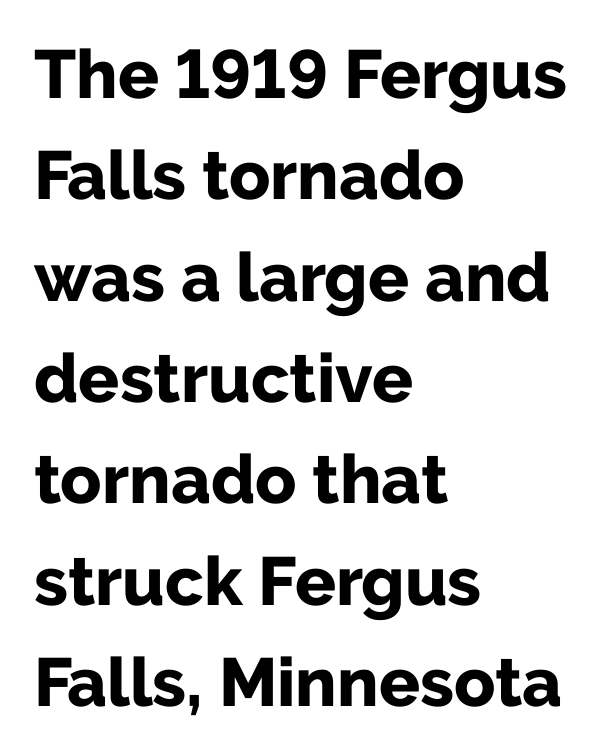
The image shows 68 px bold sans-serif type, upright; set left-aligned, normal line spacing (1.49x), normal letter spacing, not underlined; low stroke contrast and a medium x-height.
